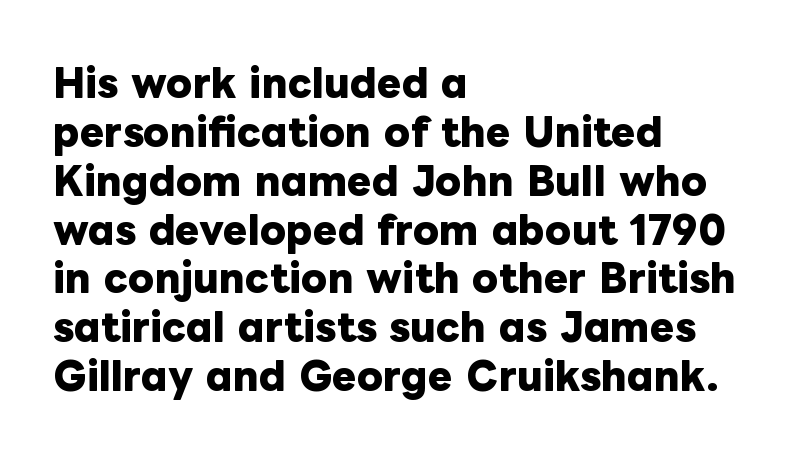
{"italic": "no", "bold": "yes", "weight": "heavy", "width": "normal", "stroke_contrast": "low", "x_height": "medium", "monospaced": "no", "underline": "no", "align": "left", "line_spacing": "normal", "line_spacing_ratio": 1.32, "letter_spacing": "normal", "letter_spacing_em": 0.0, "glyph_px": 37}
